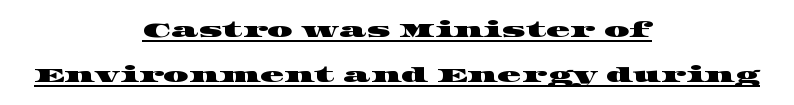
{"underline": "yes", "align": "center", "line_spacing": "loose", "line_spacing_ratio": 2.25, "letter_spacing": "normal", "letter_spacing_em": 0.0, "glyph_px": 20}
